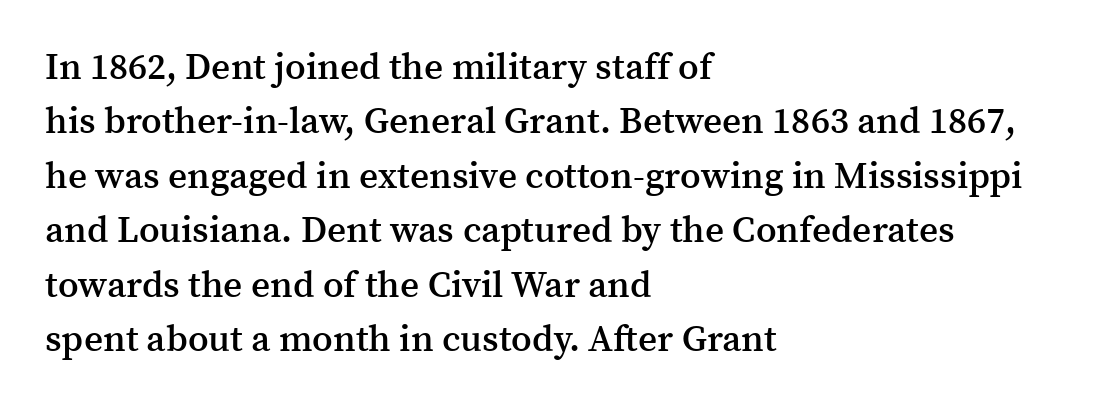
Line spacing here is normal. Plain, unruled lines of type. The passage shown has conventional tracking throughout. The typography opts for an upright posture over an oblique one. This is moderately heavy type, rendered in semibold.
